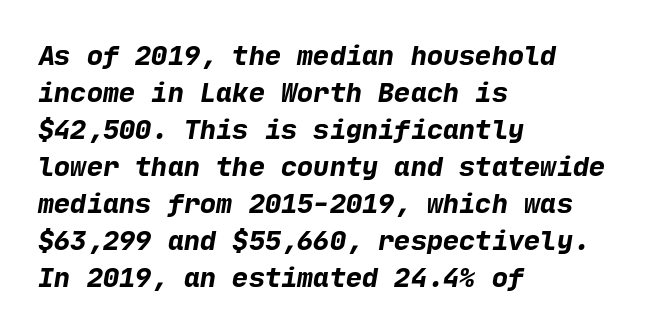
Words appear dense and cohesive because spacing is normal. The strip under each line holds only bare page. The glyphs have the mass of a bold cut. Quick note: interline space is typical. A classic flush-left, rag-right setting is used for this passage.
